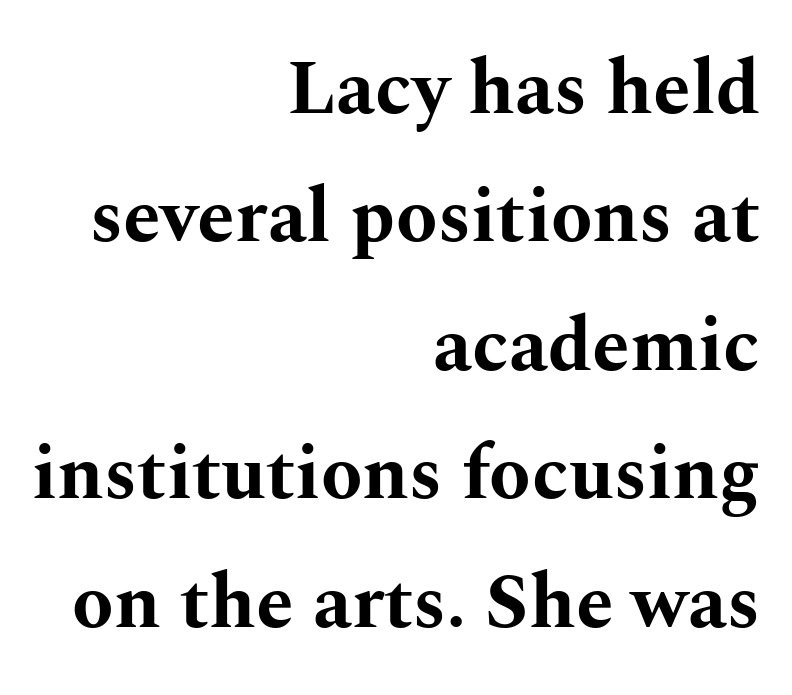
The image shows 76 px bold, wide serif type, upright; set right-aligned, normal line spacing (1.69x), normal letter spacing, not underlined; medium stroke contrast and a medium x-height.
